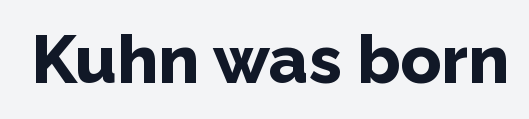
{"serif": "no", "italic": "no", "bold": "yes", "weight": "bold", "width": "normal", "stroke_contrast": "low", "x_height": "medium", "monospaced": "no", "underline": "no", "letter_spacing": "normal", "letter_spacing_em": 0.0, "glyph_px": 67}
